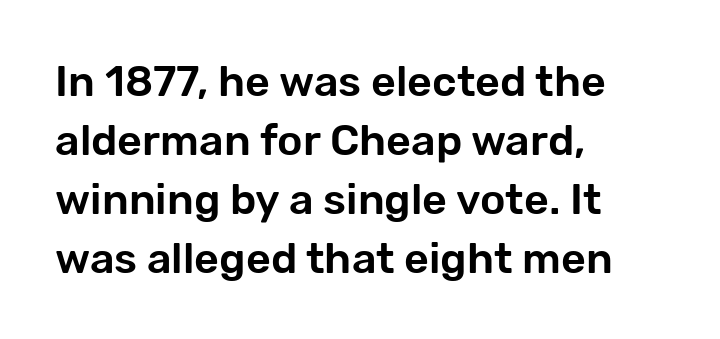
The image shows 43 px sans-serif type, upright; set left-aligned, normal line spacing (1.37x), normal letter spacing, not underlined; low stroke contrast and a medium x-height.
